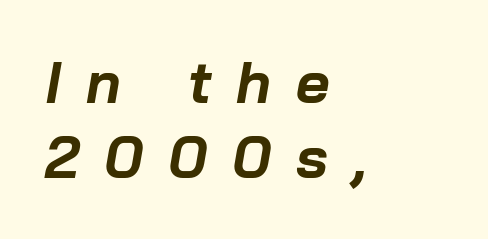
The image shows 58 px bold type, italic (leaning right); set left-aligned, normal line spacing (1.3x), unusually wide letter spacing (+0.43 em), not underlined; low stroke contrast and a medium x-height.
